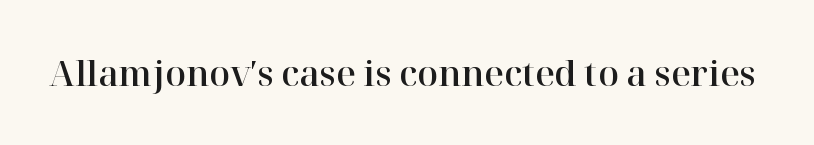
Q: Is the text italic (slanted)? A: No, it is upright.
Q: Is the typeface a serif or a sans-serif typeface? A: Serif.
Q: Is the text underlined? A: No.
Q: Is the spacing between letters normal or unusually wide? A: Normal.
Q: Width (condensed, normal, or wide)? A: Normal.
Q: Stroke contrast? A: High.
Q: x-height? A: Medium.
Q: Monospaced? A: No.
